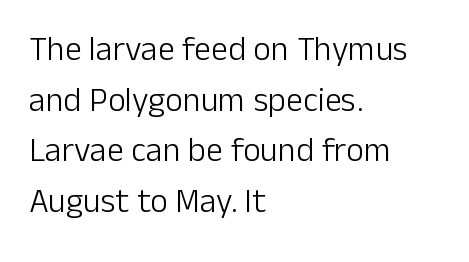
The image shows 34 px light sans-serif type, upright; set left-aligned, normal line spacing (1.49x), normal letter spacing, not underlined; low stroke contrast and a medium x-height.
